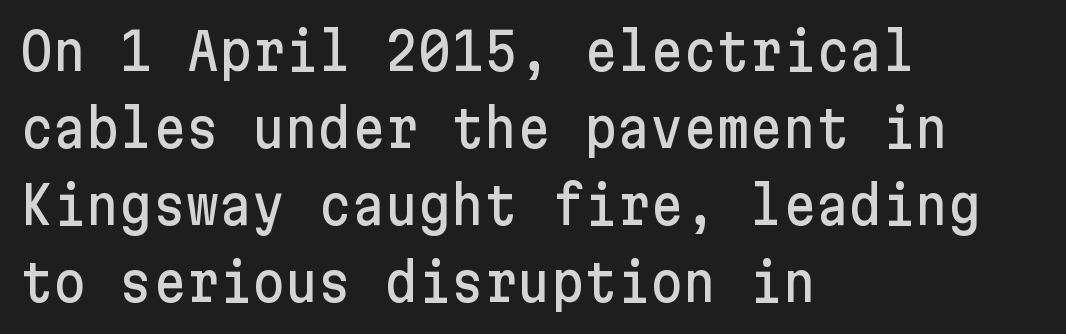
No word sits above an underline. The passage shown stacks its lines at a standard gap. These lines were composed using upright roman letters. Look at the tracking — it's just the regular setting, nothing added. Examine the stroke ends and you'll find no serifs. This sample is left-justified, so line endings fall wherever the words run out.
